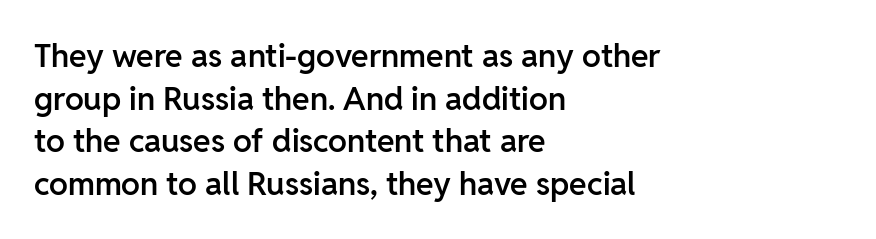
The image shows 32 px semibold sans-serif type, upright; set left-aligned, normal line spacing (1.33x), normal letter spacing, not underlined; low stroke contrast and a medium x-height.
